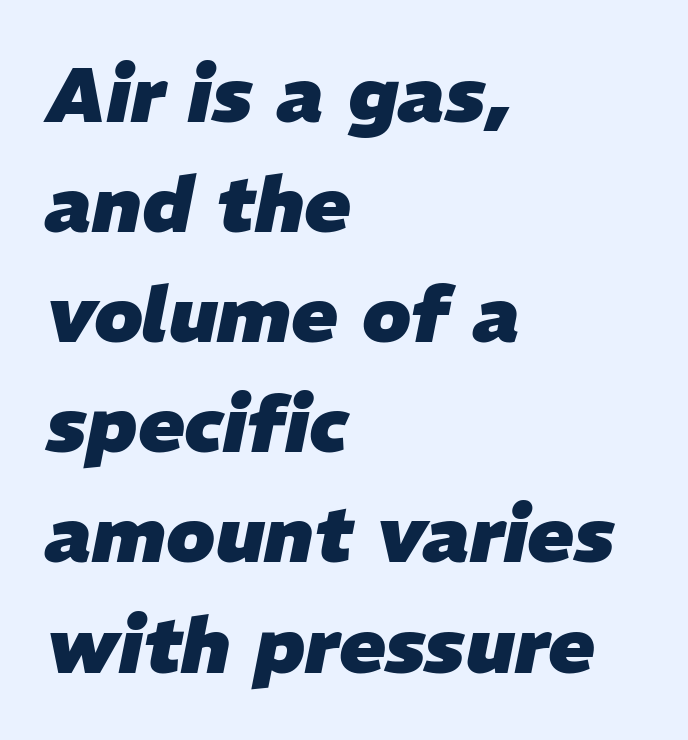
Q: Is the text bold? A: Yes.
Q: Is the text italic (slanted)? A: Yes, it leans right by about 11 degrees.
Q: Is the text underlined? A: No.
Q: How is the paragraph aligned? A: Left-aligned.
Q: Is the spacing between letters normal or unusually wide? A: Normal.
Q: Is the spacing between lines tight, normal or loose? A: Normal.
Q: Width (condensed, normal, or wide)? A: Normal.
Q: Stroke contrast? A: Low.
Q: x-height? A: Medium.
Q: Monospaced? A: No.
